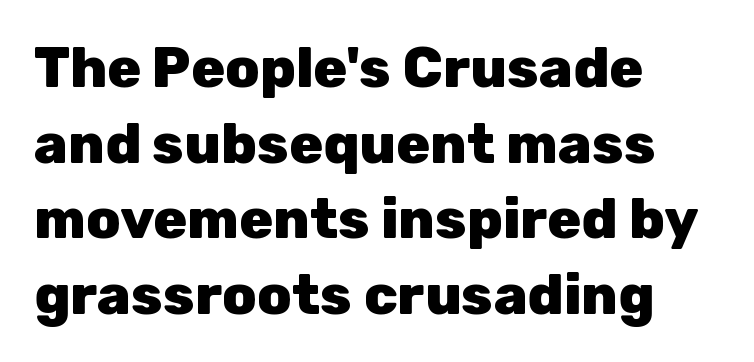
{"serif": "no", "italic": "no", "bold": "yes", "weight": "heavy", "width": "normal", "stroke_contrast": "low", "x_height": "medium", "monospaced": "no", "underline": "no", "align": "left", "line_spacing": "normal", "line_spacing_ratio": 1.35, "letter_spacing": "normal", "letter_spacing_em": 0.0, "glyph_px": 56}
